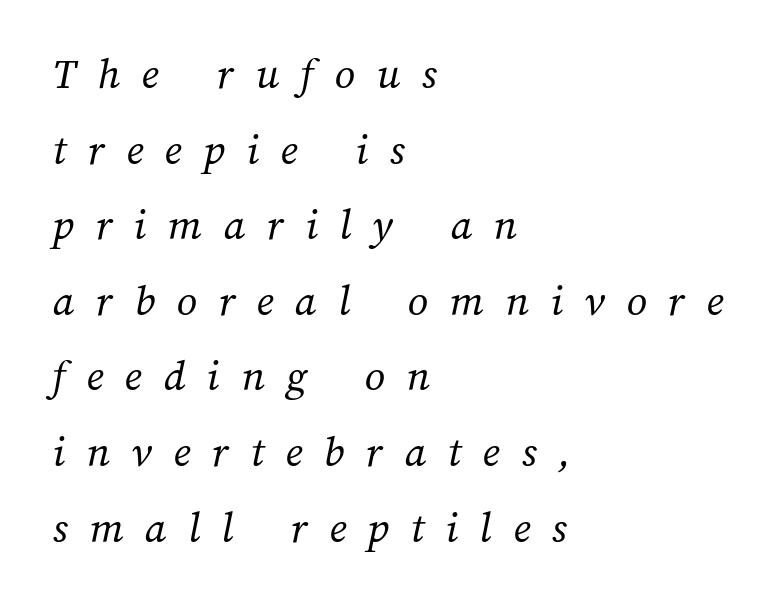
The image shows 45 px regular-weight type; set left-aligned, normal line spacing (1.68x), unusually wide letter spacing (+0.48 em), not underlined; medium stroke contrast and a medium x-height.
